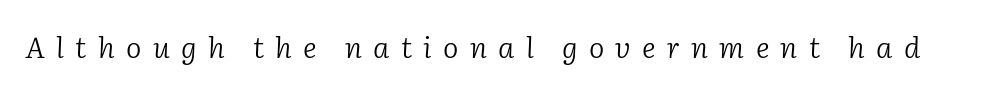
Q: Is the text bold? A: No.
Q: Is the text italic (slanted)? A: Yes, it leans right by about 2 degrees.
Q: Is the typeface a serif or a sans-serif typeface? A: Serif.
Q: Is the text underlined? A: No.
Q: Is the spacing between letters normal or unusually wide? A: Unusually wide.
Q: Width (condensed, normal, or wide)? A: Normal.
Q: Stroke contrast? A: Low.
Q: x-height? A: Medium.
Q: Monospaced? A: No.
